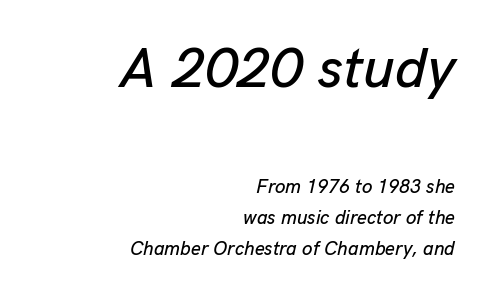
Q: Is the text italic (slanted)? A: Yes, it leans right by about 13 degrees.
Q: Is the text underlined? A: No.
Q: How is the paragraph aligned? A: Right-aligned.
Q: Is the spacing between letters normal or unusually wide? A: Normal.
Q: Is the spacing between lines tight, normal or loose? A: Normal.
Q: Which block of text is set in a larger size, the first (top) or the second (bottom)? A: The first (top) one.
Q: Width (condensed, normal, or wide)? A: Normal.
Q: Stroke contrast? A: Low.
Q: x-height? A: Medium.
Q: Monospaced? A: No.
